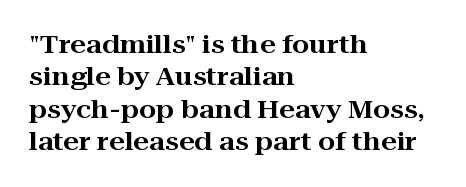
Is there much room between lines? A standard amount, neither cramped nor airy. The passage shown is not underscored anywhere. Visually the block forms a straight wall on the left and a jagged coastline on the right. The lettering holds an erect, upright posture throughout. This rendering leaves character spacing at its baseline value.
